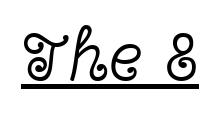
Q: Is the text bold? A: No.
Q: Is the text italic (slanted)? A: No, it is upright.
Q: Is the typeface a serif or a sans-serif typeface? A: Serif.
Q: Is the text underlined? A: Yes.
Q: Is the spacing between letters normal or unusually wide? A: Normal.
Q: Width (condensed, normal, or wide)? A: Wide.
Q: x-height? A: Medium.
Q: Monospaced? A: No.
